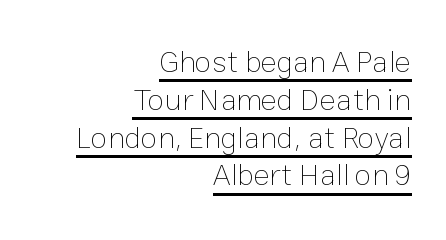
Here the designer chose a conventional face with non-uniform glyph widths. What decoration does the sample have? An underline. Nobody touched the tracking dial on this one. The lettering stays uniformly vertical, giving the passage a roman look.
